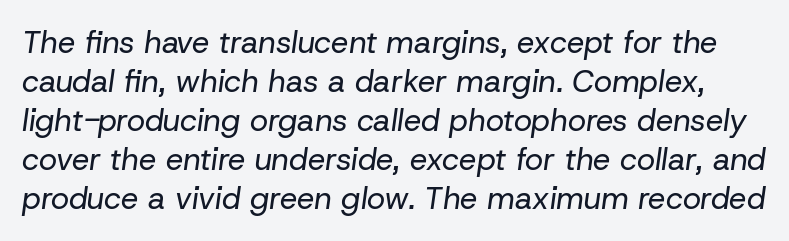
The image shows 31 px regular-weight type, italic (leaning right); set normal line spacing (1.26x), normal letter spacing, not underlined; low stroke contrast and a medium x-height.
